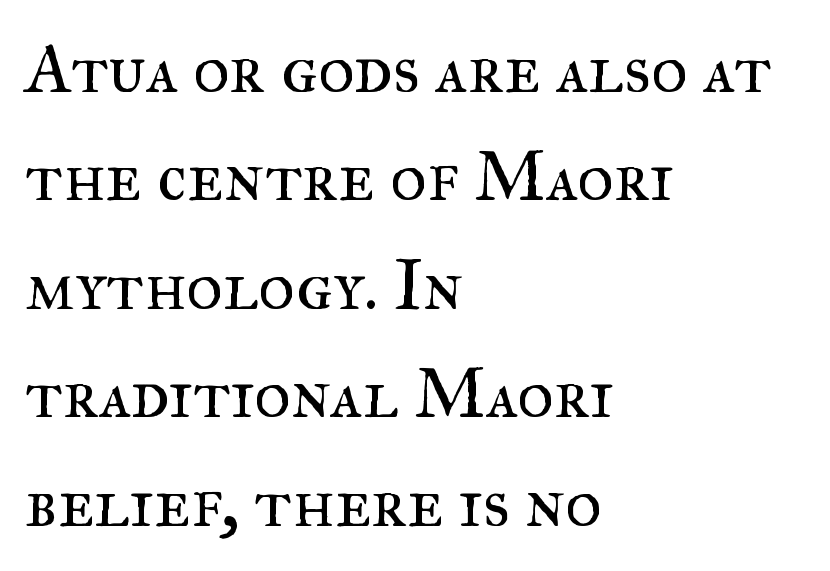
The words here are not underlined. Is there any slant? The stems are plumb. Normally led — the rows are evenly, conventionally spaced. A classic flush-left, rag-right setting is used for this passage.
